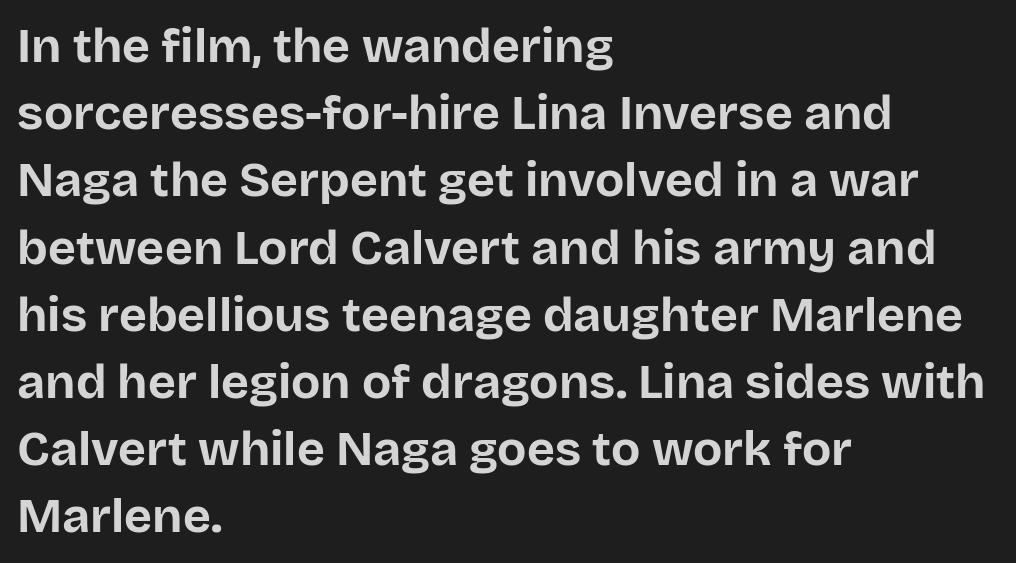
{"serif": "no", "italic": "no", "bold": "yes", "weight": "bold", "width": "normal", "stroke_contrast": "low", "x_height": "large", "monospaced": "no", "underline": "no", "align": "left", "line_spacing": "normal", "line_spacing_ratio": 1.4, "letter_spacing": "normal", "letter_spacing_em": 0.0, "glyph_px": 48}
